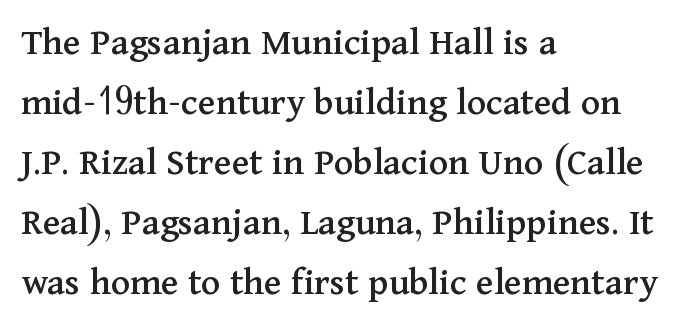
{"serif": "yes", "italic": "no", "width": "normal", "stroke_contrast": "medium", "x_height": "medium", "monospaced": "no", "underline": "no", "align": "left", "line_spacing": "normal", "line_spacing_ratio": 1.5, "letter_spacing": "normal", "letter_spacing_em": 0.0, "glyph_px": 40}
